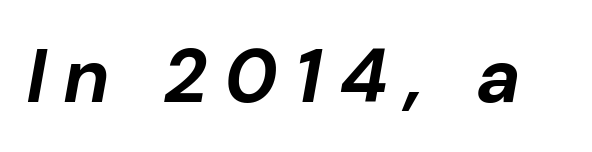
Q: Is the text bold? A: Yes.
Q: Is the text italic (slanted)? A: Yes, it leans right by about 10 degrees.
Q: Is the text underlined? A: No.
Q: Is the spacing between letters normal or unusually wide? A: Unusually wide.
Q: Width (condensed, normal, or wide)? A: Normal.
Q: Stroke contrast? A: Low.
Q: x-height? A: Medium.
Q: Monospaced? A: No.
